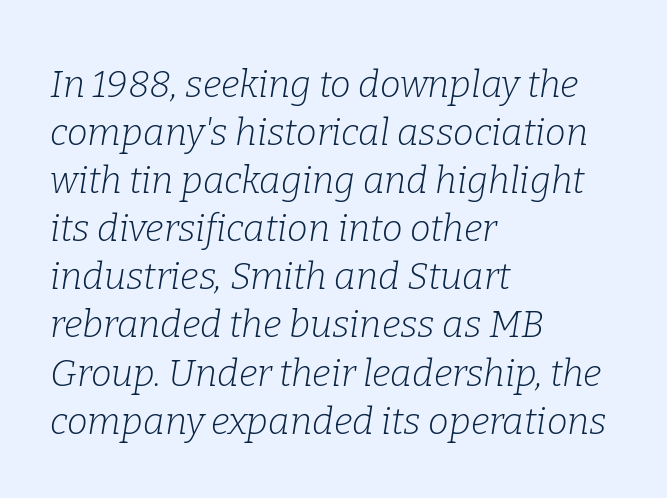
Q: Is the text bold? A: No.
Q: Is the text italic (slanted)? A: Yes, it leans right by about 9 degrees.
Q: Is the typeface a serif or a sans-serif typeface? A: Serif.
Q: Is the text underlined? A: No.
Q: How is the paragraph aligned? A: Left-aligned.
Q: Is the spacing between letters normal or unusually wide? A: Normal.
Q: Is the spacing between lines tight, normal or loose? A: Normal.
Q: Width (condensed, normal, or wide)? A: Normal.
Q: Stroke contrast? A: Low.
Q: x-height? A: Medium.
Q: Monospaced? A: No.
